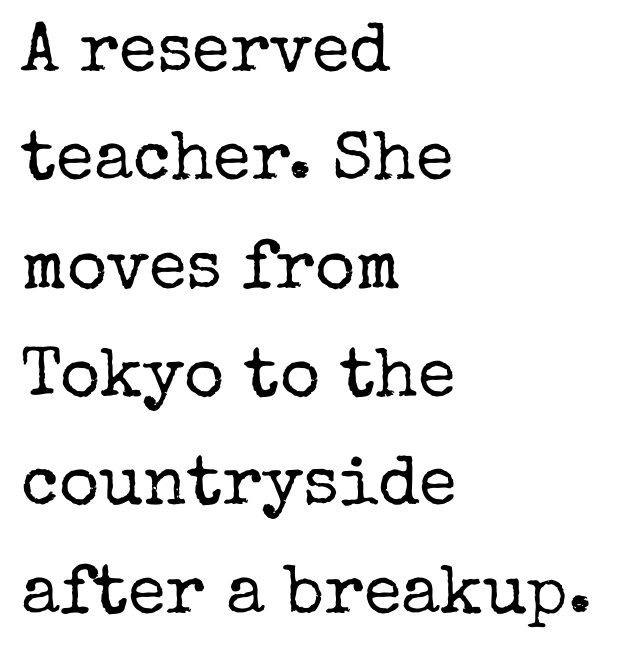
How would I describe the line gaps? Plain and ordinary. Type without underlining. Every character sits straight up, as roman type does. In terms of letterform style, serifs are clearly present.
